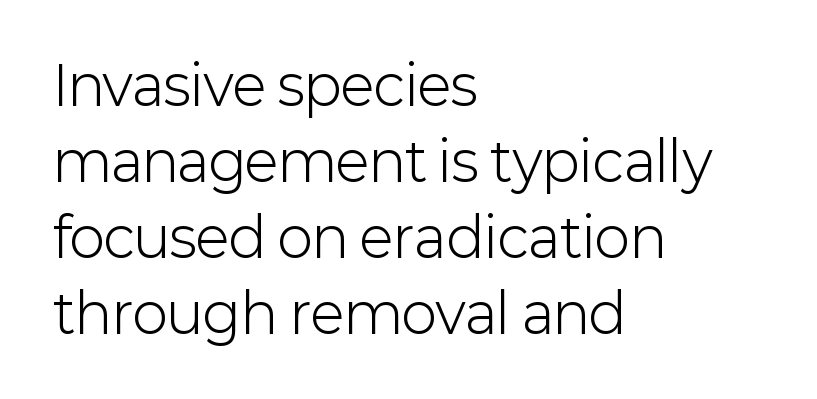
Q: Is the text bold? A: No.
Q: Is the text italic (slanted)? A: No, it is upright.
Q: Is the typeface a serif or a sans-serif typeface? A: Sans-serif.
Q: Is the text underlined? A: No.
Q: How is the paragraph aligned? A: Left-aligned.
Q: Is the spacing between letters normal or unusually wide? A: Normal.
Q: Is the spacing between lines tight, normal or loose? A: Normal.
Q: Width (condensed, normal, or wide)? A: Normal.
Q: Stroke contrast? A: Low.
Q: x-height? A: Medium.
Q: Monospaced? A: No.
